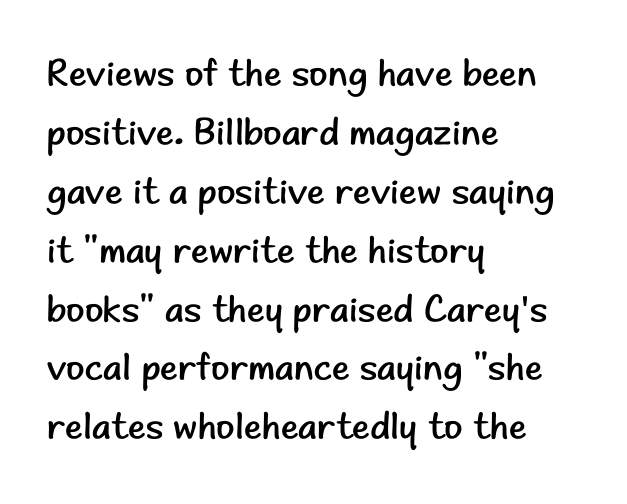
Observe the absence of serifs on each vertical stroke in this sample. Upright lettering throughout. Character widths vary here, with narrow letters taking less room than wide ones. The face used here is rendered with its standard letterfit.
